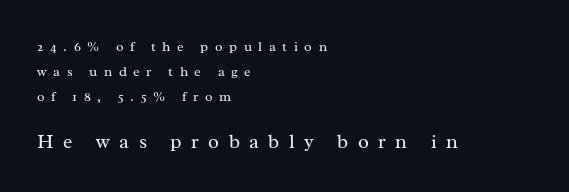
The image shows 20 px text type, upright; set left-aligned, line spacing 1.79x, unusually wide letter spacing (+0.47 em), not underlined; the second (bottom) block is 1.43x larger.
